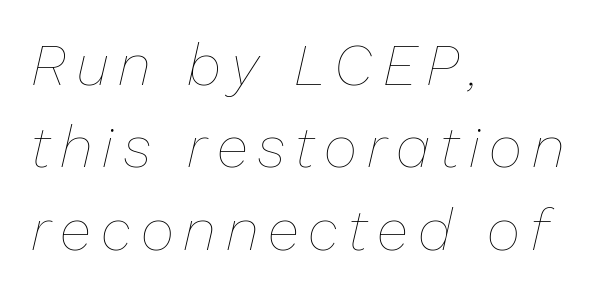
Q: Is the text bold? A: No.
Q: Is the text italic (slanted)? A: Yes, it leans right by about 13 degrees.
Q: Is the text underlined? A: No.
Q: How is the paragraph aligned? A: Left-aligned.
Q: Is the spacing between lines tight, normal or loose? A: Normal.
Q: Width (condensed, normal, or wide)? A: Normal.
Q: Stroke contrast? A: Low.
Q: x-height? A: Medium.
Q: Monospaced? A: No.
